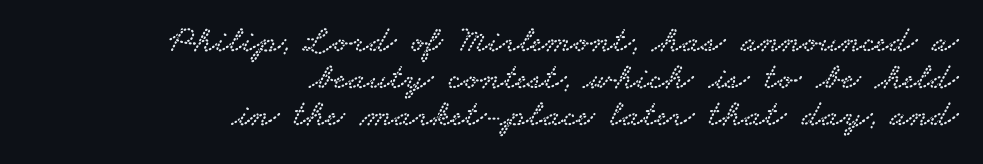
The image shows 38 px wide serif type; set right-aligned, tight line spacing (0.98x), normal letter spacing, not underlined; low stroke contrast and a small x-height.
